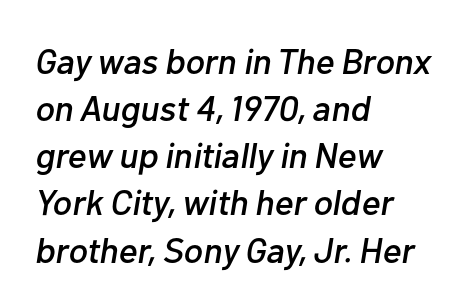
Is this a fixed-width face? No — the glyphs have proportional, varying widths. Emphasis-style slanted type is in use. Plain, unruled lines of type. One glance says typical: line gaps are just what's usual. Layout note: lines flush left.
